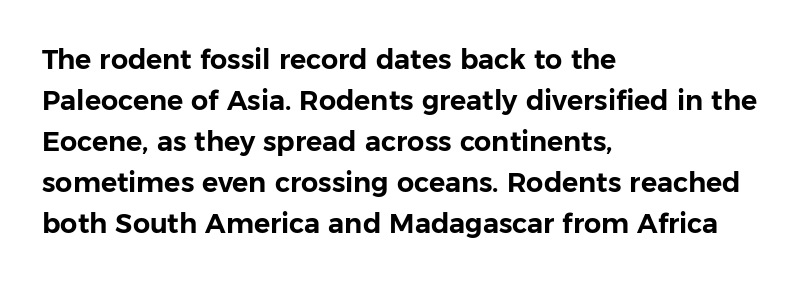
The image shows 27 px text type, upright; set left-aligned, normal line spacing (1.52x), normal letter spacing, not underlined.
